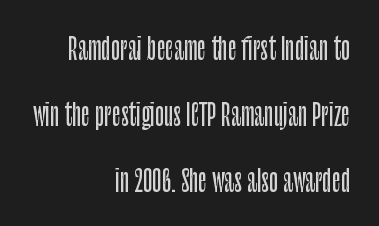
The image shows 30 px condensed sans-serif type, upright; set right-aligned, loose line spacing (2.2x), normal letter spacing, not underlined; low stroke contrast and a large x-height.
